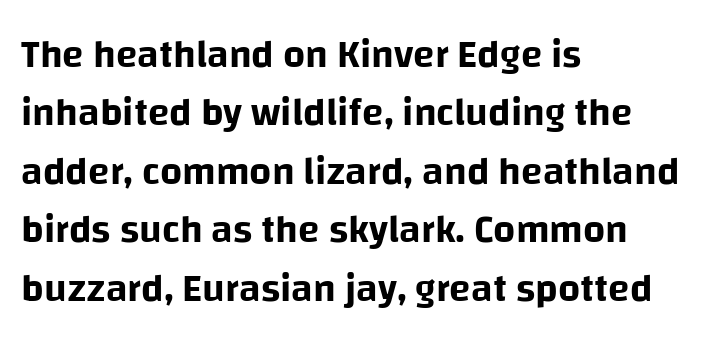
The image shows 39 px sans-serif type, upright; set left-aligned, normal line spacing (1.5x), normal letter spacing, not underlined; low stroke contrast and a large x-height.
